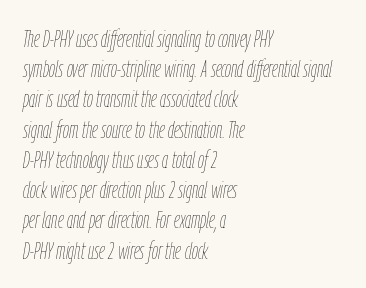
The image shows 24 px text type, italic (leaning right); set left-aligned, normal line spacing (1.26x), normal letter spacing, not underlined.
